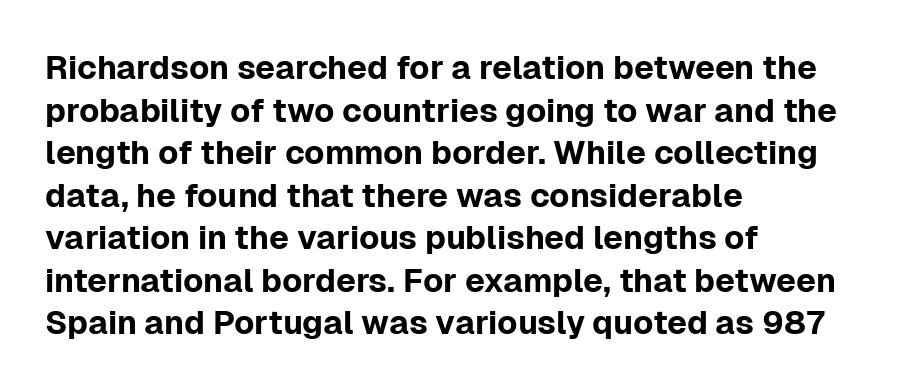
Q: Is the text italic (slanted)? A: No, it is upright.
Q: Is the typeface a serif or a sans-serif typeface? A: Sans-serif.
Q: Is the text underlined? A: No.
Q: How is the paragraph aligned? A: Left-aligned.
Q: Is the spacing between letters normal or unusually wide? A: Normal.
Q: Is the spacing between lines tight, normal or loose? A: Normal.
Q: Width (condensed, normal, or wide)? A: Normal.
Q: Stroke contrast? A: Low.
Q: x-height? A: Medium.
Q: Monospaced? A: No.
